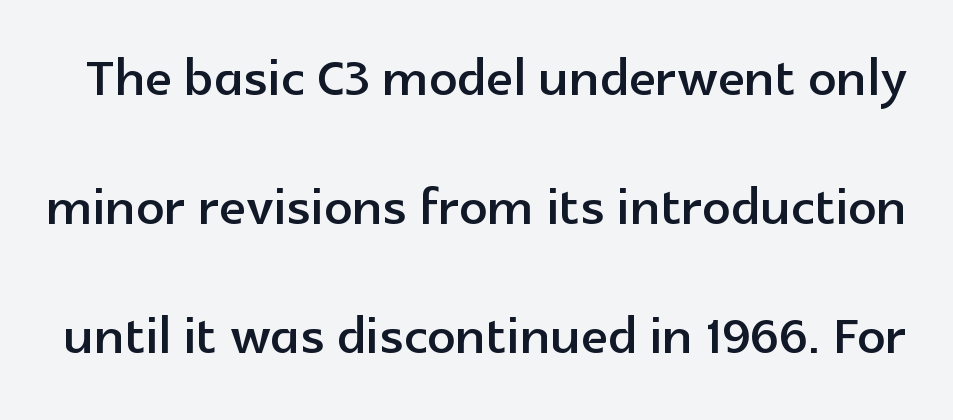
The image shows 70 px sans-serif type, upright; set line spacing 1.84x, normal letter spacing, not underlined; a medium x-height.
